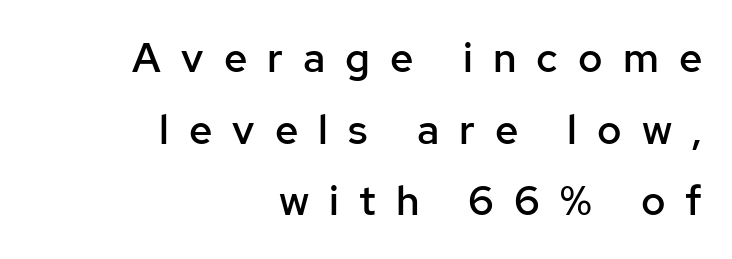
{"serif": "no", "italic": "no", "bold": "semi", "weight": "semibold", "width": "normal", "stroke_contrast": "low", "x_height": "medium", "monospaced": "no", "underline": "no", "align": "right", "line_spacing_ratio": 1.75, "letter_spacing": "wide", "letter_spacing_em": 0.49, "glyph_px": 41}
